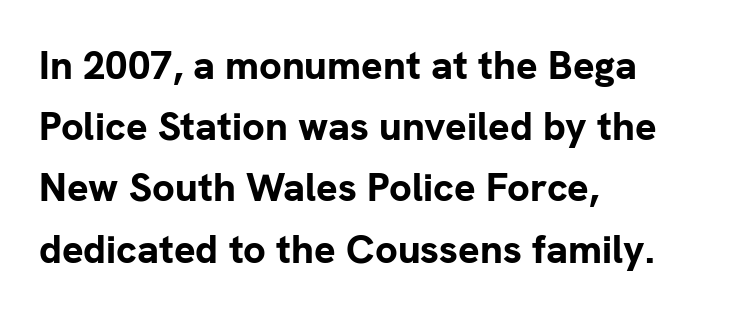
Q: Is the text bold? A: Yes.
Q: Is the text italic (slanted)? A: No, it is upright.
Q: Is the typeface a serif or a sans-serif typeface? A: Sans-serif.
Q: Is the text underlined? A: No.
Q: How is the paragraph aligned? A: Left-aligned.
Q: Is the spacing between letters normal or unusually wide? A: Normal.
Q: Is the spacing between lines tight, normal or loose? A: Normal.
Q: Width (condensed, normal, or wide)? A: Normal.
Q: Stroke contrast? A: Low.
Q: x-height? A: Medium.
Q: Monospaced? A: No.
